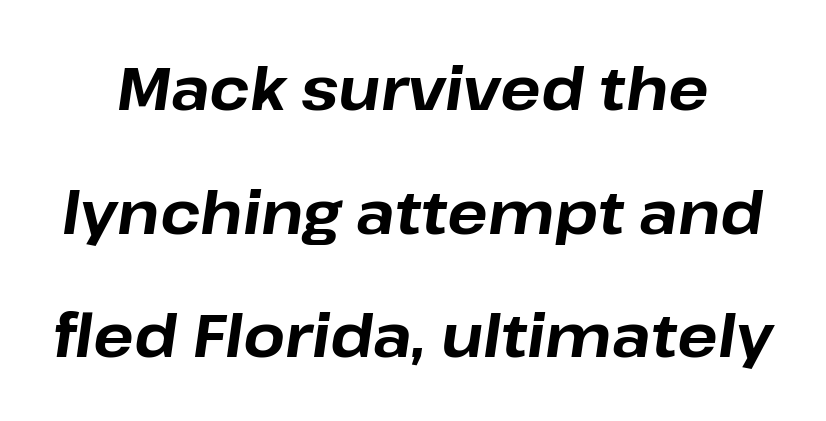
The passage shown stacks its lines with a broad gap. In terms of posture, this sample is oblique. A typesetter would call this proportional, since set widths differ per character. Typesetter's note: full bold, strokes at maximum text heaviness.
